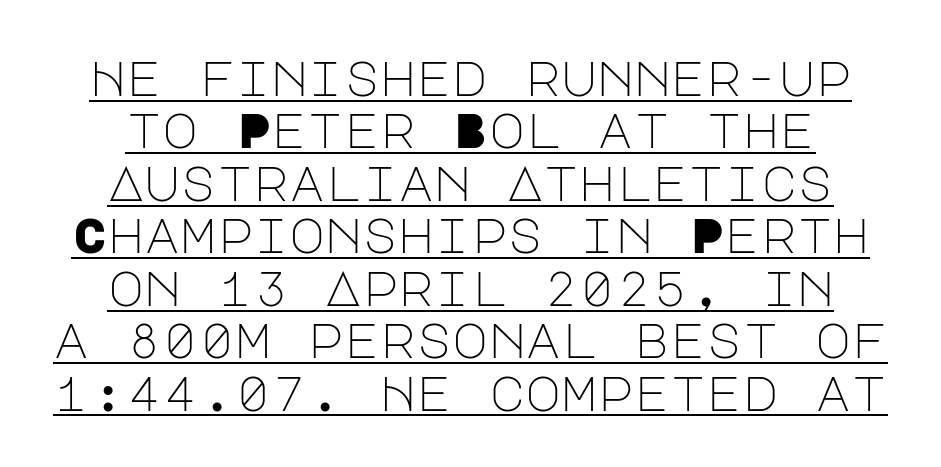
If you measured baseline to baseline, you'd find a short distance. The strokes are not fattened; the text isn't bold. If you drew a line through each stem, it would be perfectly vertical. The passage shown is typeset with a sans-serif family. Nothing unusual about the tracking: characters are spaced as the font intends.
